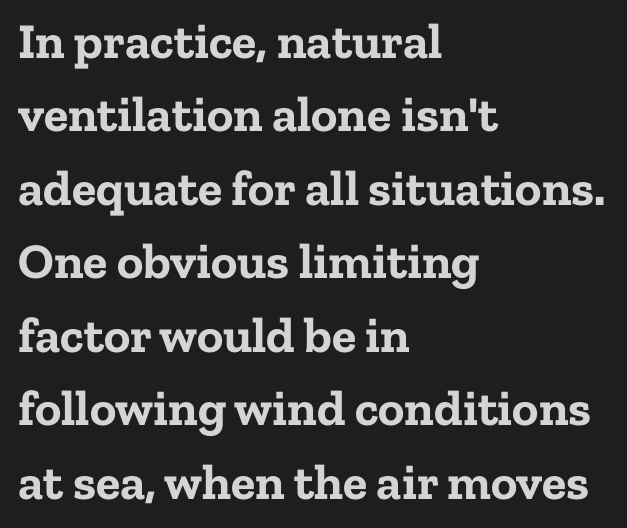
{"serif": "yes", "italic": "no", "bold": "yes", "weight": "bold", "width": "normal", "stroke_contrast": "low", "x_height": "medium", "monospaced": "no", "underline": "no", "align": "left", "line_spacing": "normal", "line_spacing_ratio": 1.47, "letter_spacing": "normal", "letter_spacing_em": 0.0, "glyph_px": 50}
